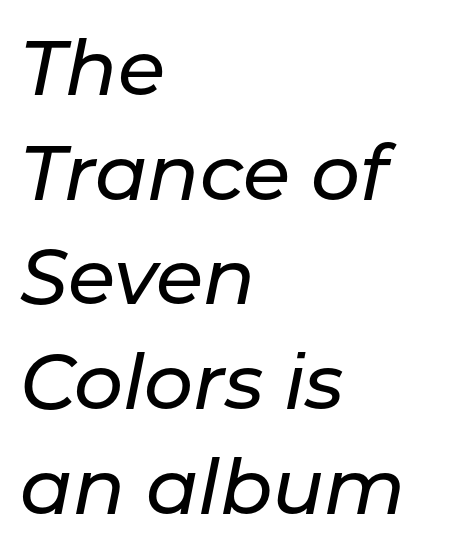
Q: Is the text italic (slanted)? A: Yes, it leans right by about 11 degrees.
Q: Is the text underlined? A: No.
Q: How is the paragraph aligned? A: Left-aligned.
Q: Is the spacing between letters normal or unusually wide? A: Normal.
Q: Is the spacing between lines tight, normal or loose? A: Normal.
Q: Width (condensed, normal, or wide)? A: Normal.
Q: Stroke contrast? A: Low.
Q: x-height? A: Medium.
Q: Monospaced? A: No.
